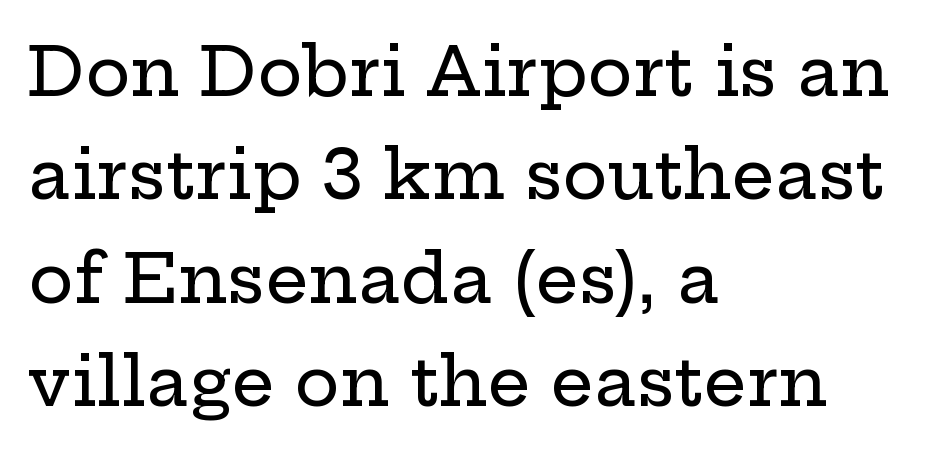
Think of a printed novel: that variable character pitch is what you see here. Descender tails drop into unmarked territory. The rendering shows small feet on the letterforms — a serif design. If you measured baseline to baseline, you'd find a middling distance. Characters follow at the spacing the type designer built in. Quick note: not italic, upright.
